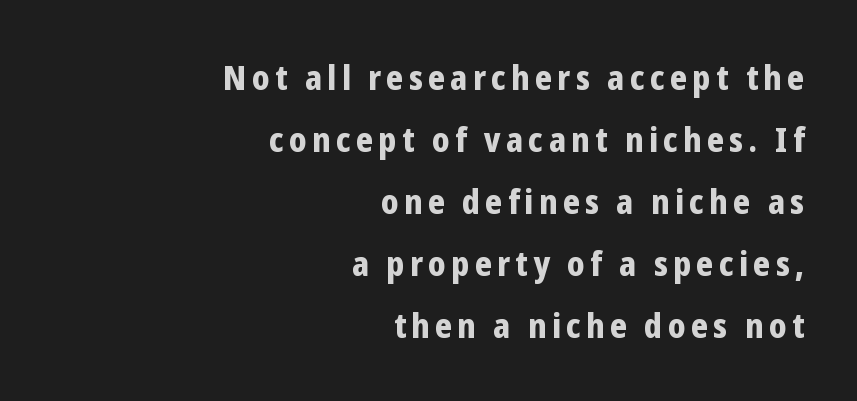
A typesetter would call this proportional, since set widths differ per character. A sans-serif font was chosen for this passage. Short and long lines alike share a common ending point at right. Typesetter's note: full bold, strokes at maximum text heaviness. No italicization has been applied; the sample stays upright. Beneath every word, the page is bare.
